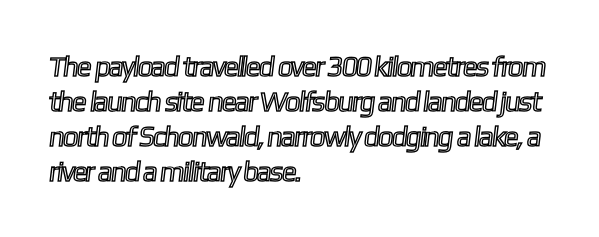
Characters follow at the spacing the type designer built in. Here the designer chose a conventional face with non-uniform glyph widths. Regarding leading, the lines here are spaced in the standard way. These lines stack with their left ends in a neat column. The space directly below the letters is spotless.
